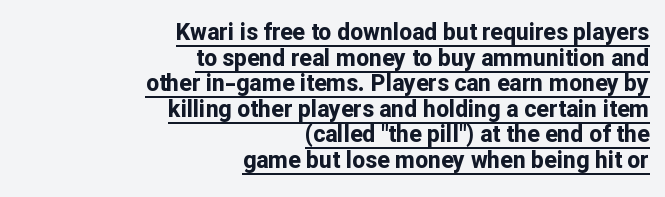
Q: Is the text bold? A: Yes.
Q: Is the text italic (slanted)? A: No, it is upright.
Q: Is the text underlined? A: Yes.
Q: How is the paragraph aligned? A: Right-aligned.
Q: Is the spacing between letters normal or unusually wide? A: Normal.
Q: Is the spacing between lines tight, normal or loose? A: Tight.
